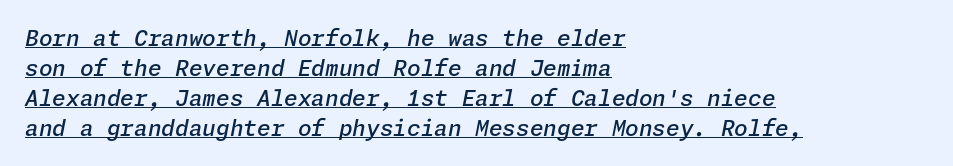
Characters follow at the spacing the type designer built in. The lines are quadded left. Is the type bold? Partly — it's a semibold, heavier than regular but not fully bold. The block of text has a typical density, with ordinary space between rows.
